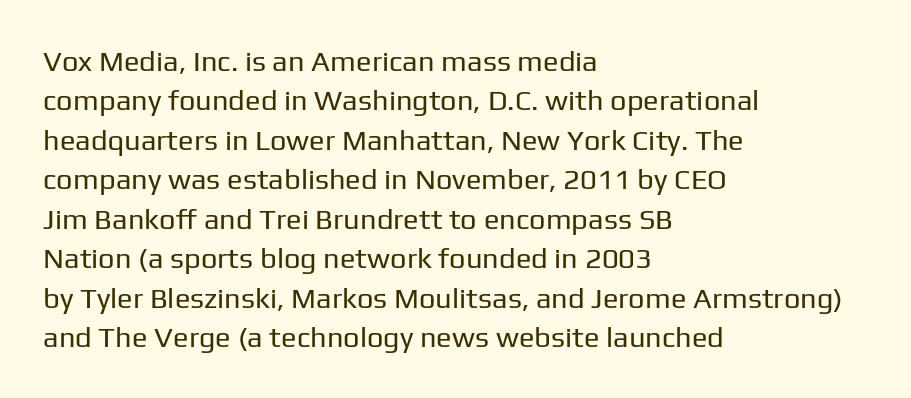
The image shows 29 px regular-weight sans-serif type, upright; set left-aligned, normal line spacing (1.36x), normal letter spacing, not underlined; low stroke contrast and a medium x-height.
